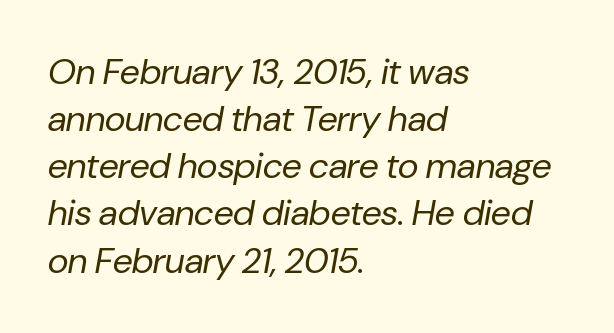
The image shows 36 px regular-weight type, italic (leaning right); set left-aligned, normal line spacing (1.31x), normal letter spacing, not underlined; low stroke contrast and a medium x-height.
